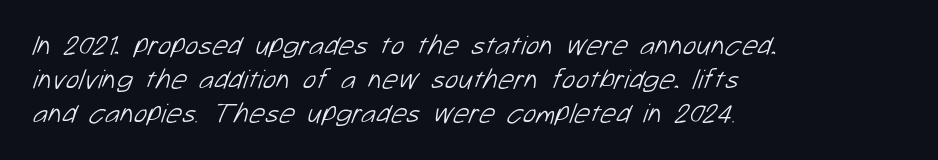
This sample has the flowing, uneven cadence of proportional lettering. Descenders hang freely into open space. Letter spacing: default. In CSS terms this would be text-align: left.
